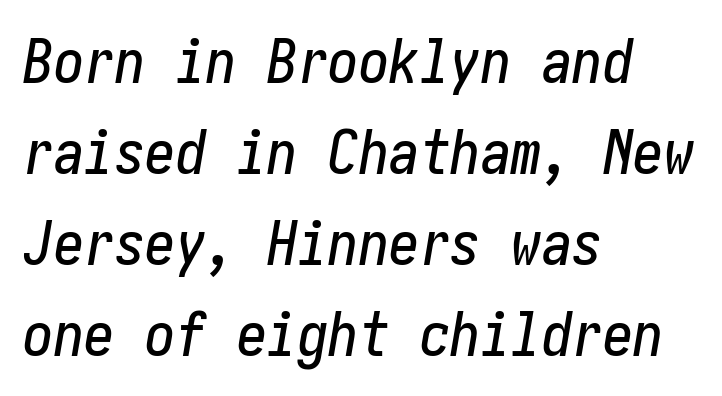
{"italic": "yes", "lean": "right", "slant_degrees": 10, "width": "condensed", "stroke_contrast": "low", "x_height": "medium", "underline": "no", "align": "left", "line_spacing": "normal", "line_spacing_ratio": 1.49, "letter_spacing": "normal", "letter_spacing_em": 0.0, "glyph_px": 61}
